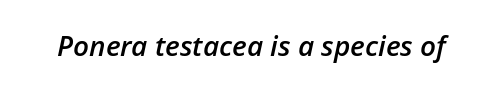
The image shows 28 px semibold type, italic (leaning right); set normal letter spacing, not underlined; low stroke contrast and a medium x-height.
